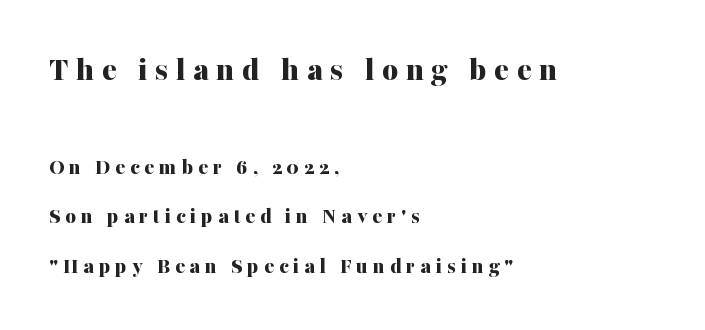
The image shows 35 px bold serif type, upright; set left-aligned, loose line spacing (2.16x), unusually wide letter spacing (+0.21 em), not underlined; the first (top) block is 1.52x larger; medium stroke contrast and a medium x-height.
